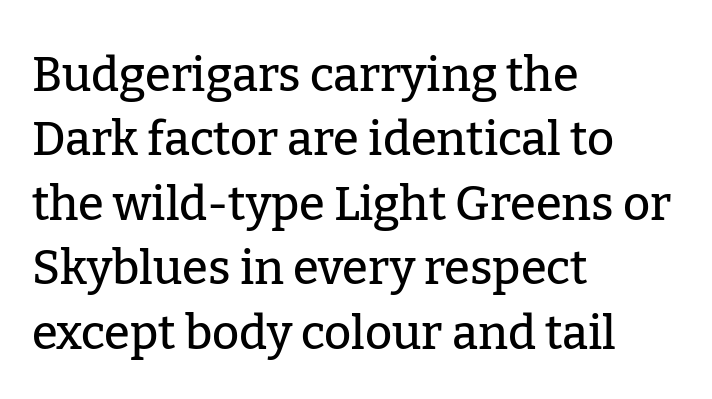
Q: Is the text italic (slanted)? A: No, it is upright.
Q: Is the typeface a serif or a sans-serif typeface? A: Serif.
Q: Is the text underlined? A: No.
Q: How is the paragraph aligned? A: Left-aligned.
Q: Is the spacing between letters normal or unusually wide? A: Normal.
Q: Is the spacing between lines tight, normal or loose? A: Normal.
Q: Width (condensed, normal, or wide)? A: Normal.
Q: Stroke contrast? A: Low.
Q: x-height? A: Medium.
Q: Monospaced? A: No.
